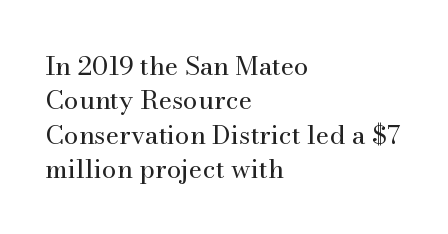
Q: Is the text bold? A: No.
Q: Is the text italic (slanted)? A: No, it is upright.
Q: Is the text underlined? A: No.
Q: How is the paragraph aligned? A: Left-aligned.
Q: Is the spacing between letters normal or unusually wide? A: Normal.
Q: Is the spacing between lines tight, normal or loose? A: Normal.
